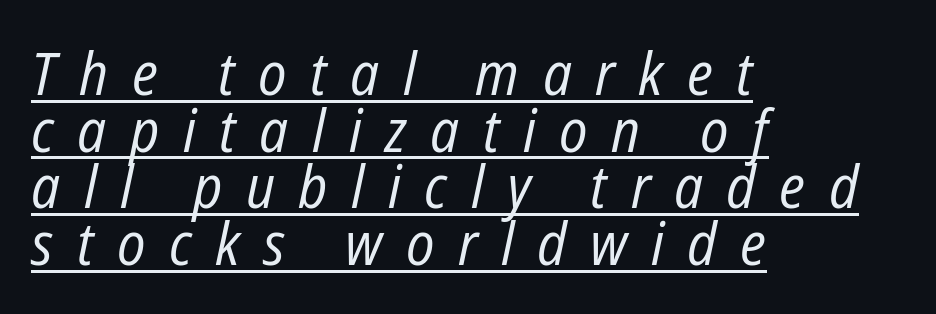
The image shows 59 px regular-weight, condensed type, italic (leaning right); set left-aligned, tight line spacing (0.96x), unusually wide letter spacing (+0.4 em), underlined; low stroke contrast and a medium x-height.
